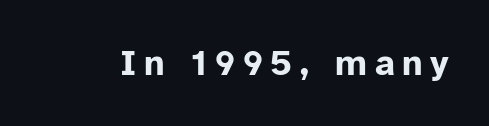
{"serif": "no", "italic": "no", "bold": "yes", "weight": "bold", "width": "normal", "stroke_contrast": "low", "x_height": "medium", "monospaced": "no", "underline": "no", "letter_spacing": "wide", "letter_spacing_em": 0.21, "glyph_px": 36}
